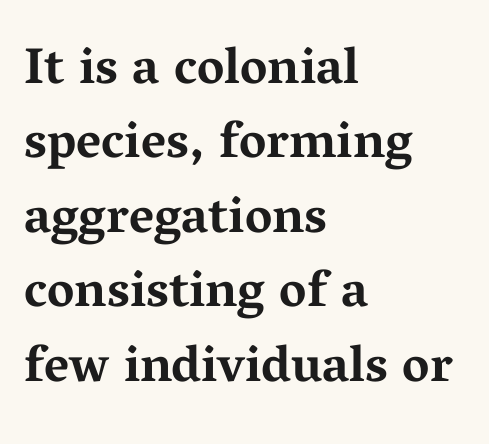
The image shows 51 px bold, wide serif type, upright; set left-aligned, normal line spacing (1.46x), normal letter spacing, not underlined; medium stroke contrast and a medium x-height.
